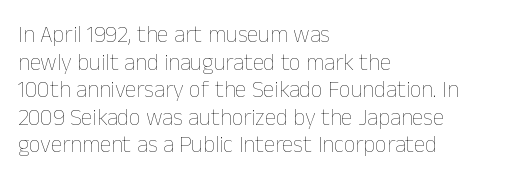
{"italic": "no", "bold": "no", "underline": "no", "align": "left", "line_spacing_ratio": 1.2, "letter_spacing": "normal", "letter_spacing_em": 0.0, "glyph_px": 23}
